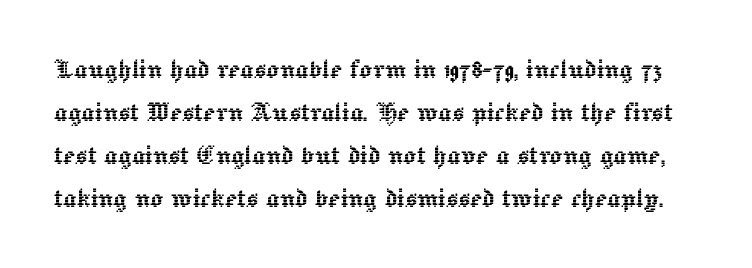
The image shows 32 px text type, upright; set normal line spacing (1.34x), normal letter spacing, not underlined; a medium x-height.
